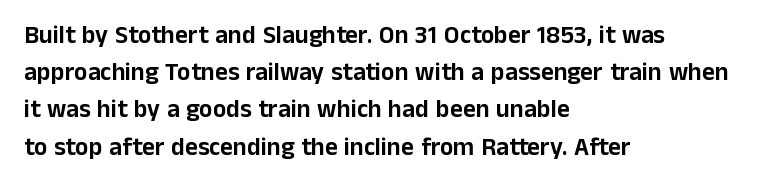
Q: Is the text italic (slanted)? A: No, it is upright.
Q: Is the text underlined? A: No.
Q: How is the paragraph aligned? A: Left-aligned.
Q: Is the spacing between letters normal or unusually wide? A: Normal.
Q: Is the spacing between lines tight, normal or loose? A: Normal.
